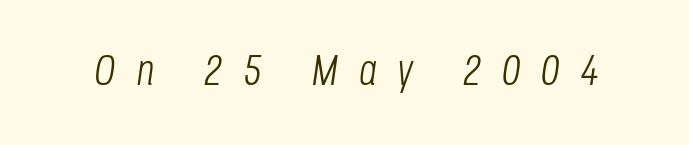
The image shows 44 px light, condensed type, italic (leaning right); set unusually wide letter spacing (+0.47 em), not underlined; low stroke contrast and a large x-height.
